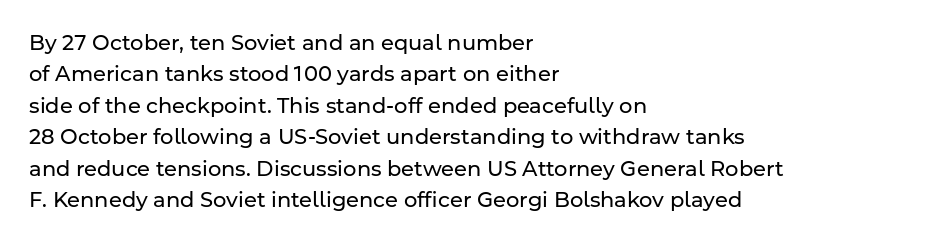
{"italic": "no", "bold": "no", "underline": "no", "align": "left", "line_spacing": "normal", "line_spacing_ratio": 1.5, "letter_spacing": "normal", "letter_spacing_em": 0.0, "glyph_px": 21}
